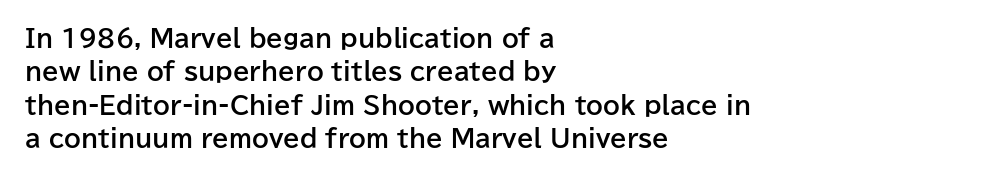
You can tell it's not italic because the verticals are truly vertical. Descender tails drop into unmarked territory. Baseline-to-baseline distance is the conventional proportion of letter height. Nobody touched the tracking dial on this one. Thick stems and heavy bowls — unmistakably bold. One-word summary of the alignment: left.
